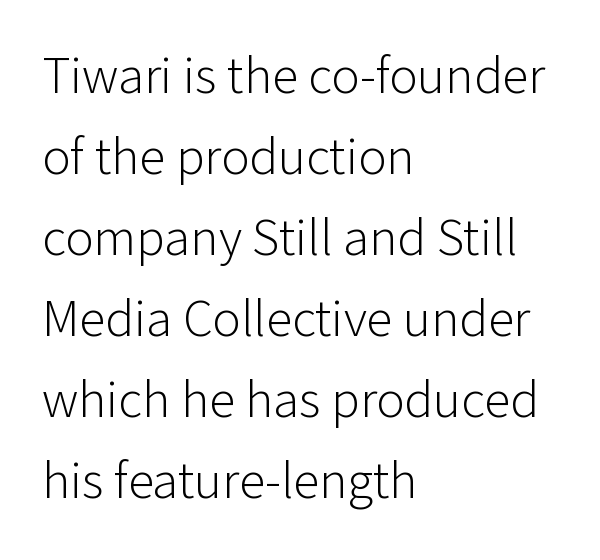
The image shows 53 px light sans-serif type, upright; set left-aligned, normal line spacing (1.53x), normal letter spacing, not underlined; low stroke contrast and a medium x-height.
